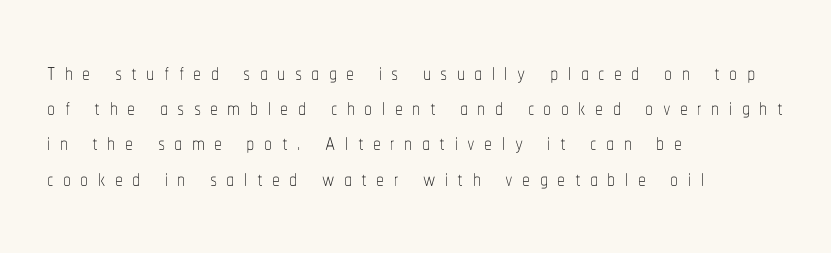
Short and long lines alike share a common starting point at left. Letters rest on an invisible, unmarked baseline. This is the regular roman posture of the typeface. Substantial extra tracking has been applied to these lines.
